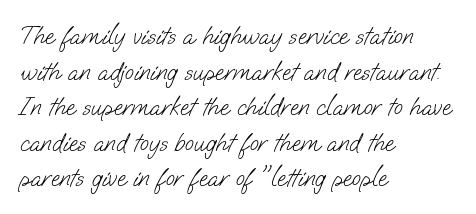
{"bold": "no", "underline": "no", "align": "left", "line_spacing": "normal", "line_spacing_ratio": 1.37, "letter_spacing": "normal", "letter_spacing_em": 0.0, "glyph_px": 26}
